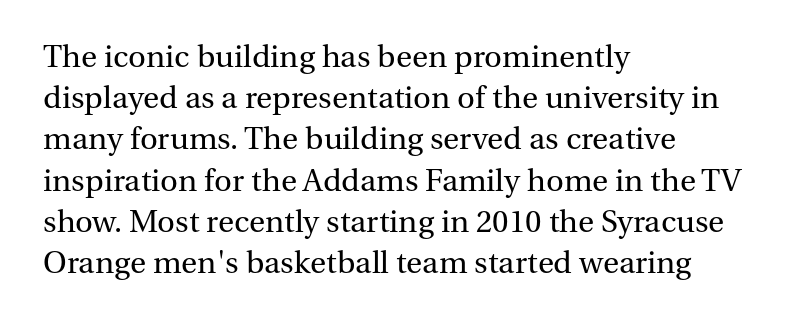
The compositor pushed each line to the left boundary. Is this a fixed-width face? No — the glyphs have proportional, varying widths. Nobody touched the tracking dial on this one. Is there much room between lines? A standard amount, neither cramped nor airy.
